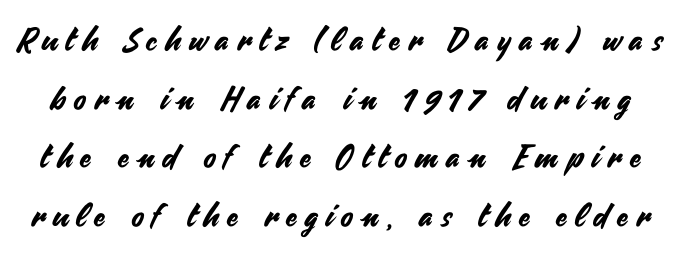
Display-style spreading of the glyphs; the letterfit is very open. Beneath every word, the page is bare. Think of a printed novel: that variable character pitch is what you see here. Nope, no serifs anywhere on these letters.
